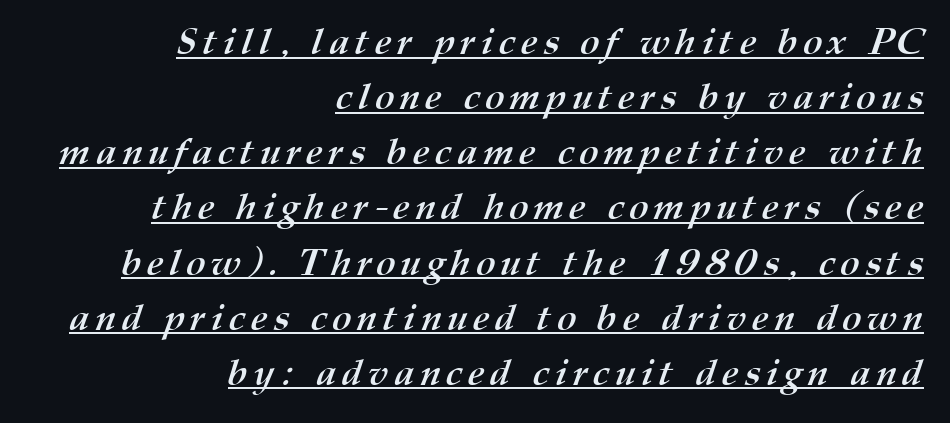
Q: Is the text bold? A: Yes.
Q: Is the text underlined? A: Yes.
Q: How is the paragraph aligned? A: Right-aligned.
Q: Is the spacing between lines tight, normal or loose? A: Normal.
Q: Width (condensed, normal, or wide)? A: Normal.
Q: Stroke contrast? A: Medium.
Q: x-height? A: Medium.
Q: Monospaced? A: No.
